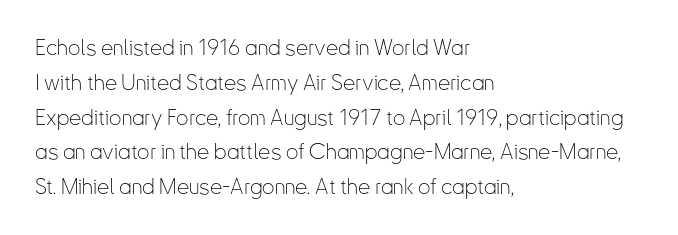
The image shows 22 px text type, upright; set left-aligned, normal line spacing (1.58x), normal letter spacing, not underlined.
